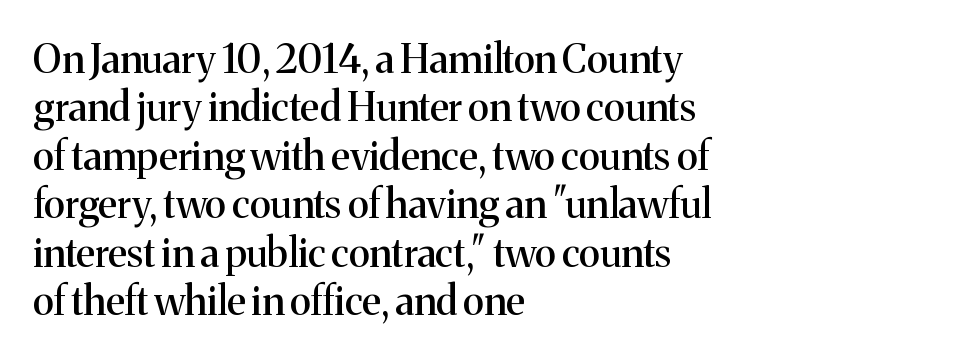
In CSS terms this would be text-align: left. Nope, not italic — everything's standing straight. Do the characters align in a grid? No, the font is proportional. Type style note: has serifs. The passage shown is not underscored anywhere.
